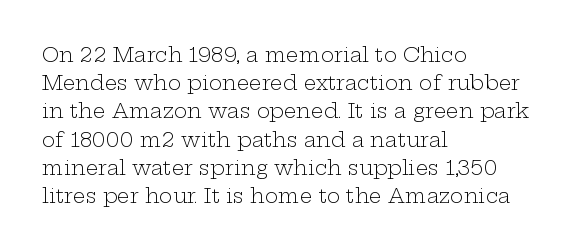
Nobody drew a line under any word here. When letters stand straight like this, we call the style roman or upright. The lines sit at an ordinary, default distance from one another. Summary of weight: not heavy and not bold.
